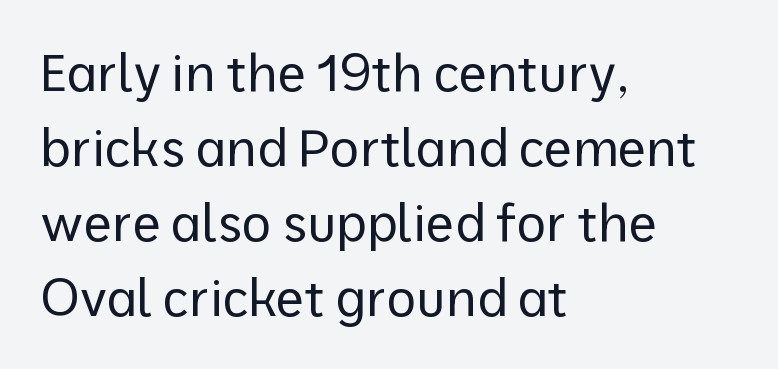
The typeface chosen for these lines omits serifs. Varying glyph widths throughout — classic text-font behaviour. Descenders are the only things crossing below the line. The compositor pushed each line to the left boundary.
